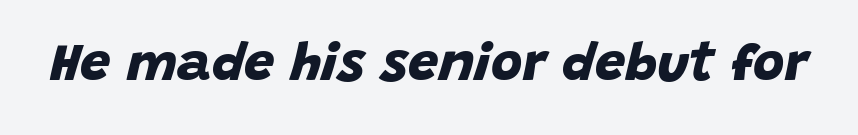
{"serif": "no", "bold": "yes", "weight": "bold", "width": "normal", "stroke_contrast": "low", "x_height": "large", "monospaced": "no", "underline": "no", "letter_spacing": "normal", "letter_spacing_em": 0.0, "glyph_px": 54}
